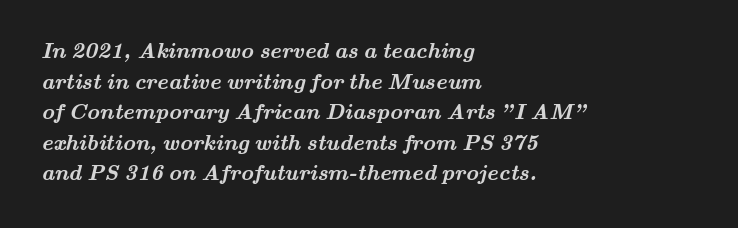
The image shows 22 px bold type; set left-aligned, normal line spacing (1.39x), normal letter spacing, not underlined.
